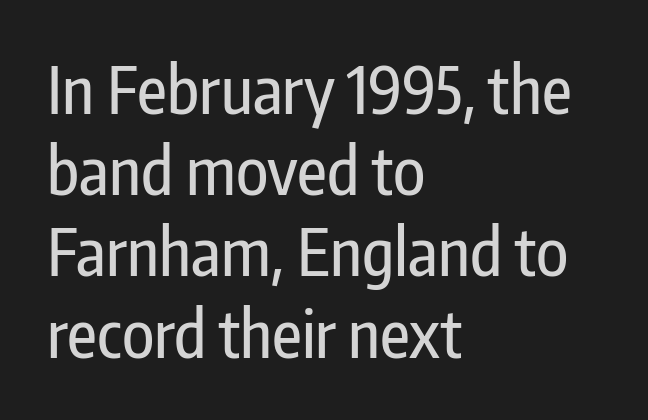
Q: Is the text italic (slanted)? A: No, it is upright.
Q: Is the typeface a serif or a sans-serif typeface? A: Sans-serif.
Q: Is the text underlined? A: No.
Q: How is the paragraph aligned? A: Left-aligned.
Q: Is the spacing between letters normal or unusually wide? A: Normal.
Q: Is the spacing between lines tight, normal or loose? A: Normal.
Q: Width (condensed, normal, or wide)? A: Condensed.
Q: Stroke contrast? A: Low.
Q: x-height? A: Medium.
Q: Monospaced? A: No.
